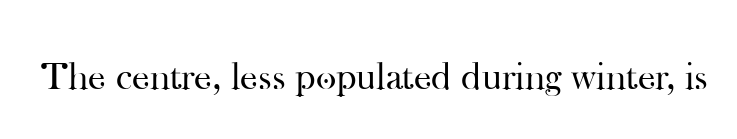
Q: Is the text bold? A: No.
Q: Is the text italic (slanted)? A: No, it is upright.
Q: Is the typeface a serif or a sans-serif typeface? A: Serif.
Q: Is the text underlined? A: No.
Q: Is the spacing between letters normal or unusually wide? A: Normal.
Q: Width (condensed, normal, or wide)? A: Normal.
Q: Stroke contrast? A: High.
Q: x-height? A: Small.
Q: Monospaced? A: No.
